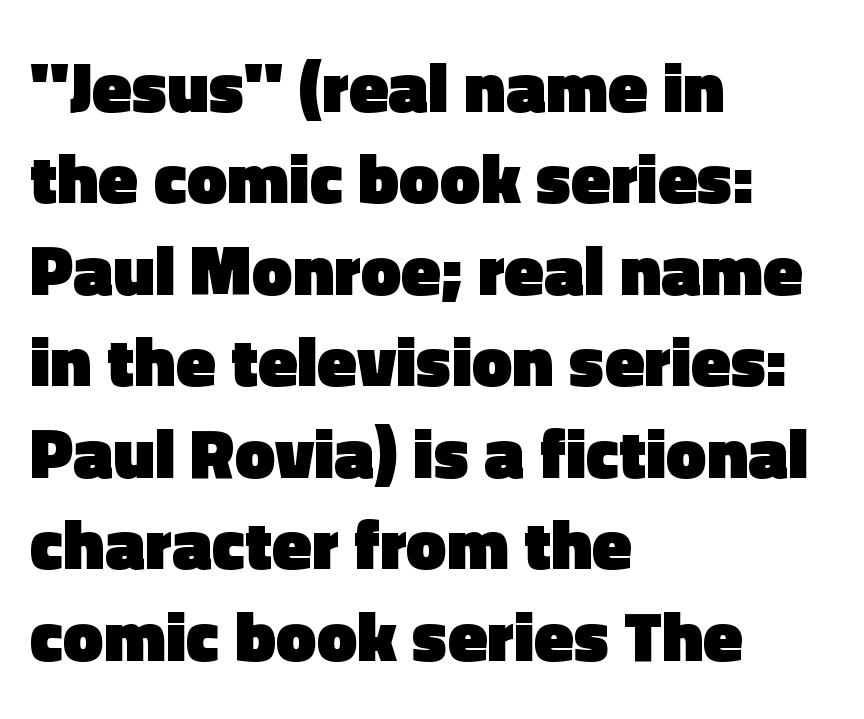
If you drew a line through each stem, it would be perfectly vertical. Compared with typical paragraphs, the rows here are spaced about the same. Stroke terminals: plain, sans-serif. In terms of letterspacing, this is plain default setting. A classic flush-left, rag-right setting is used for this passage.
